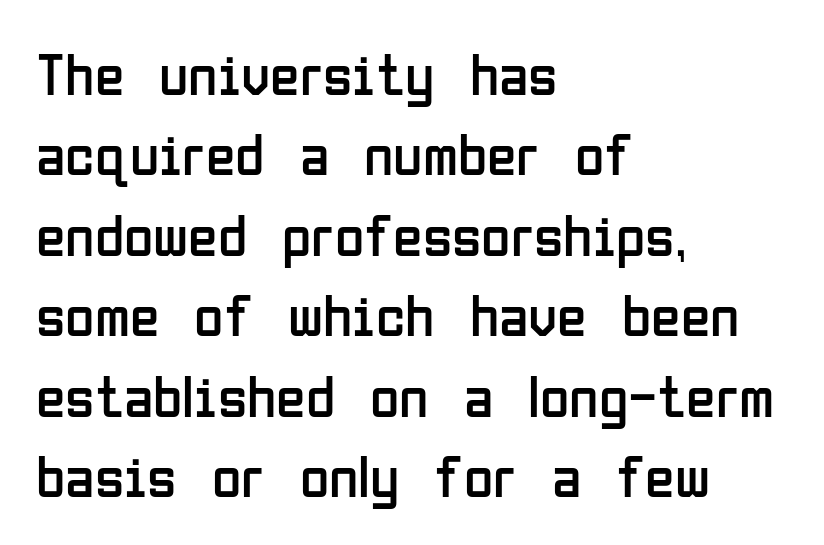
A typesetter would call this proportional, since set widths differ per character. Grotesque or geometric, the face here clearly has no serifs. The rows are spaced the way most documents space them. A clean baseline with only descenders dipping below it. Left-aligned paragraph, ragged on the right.
